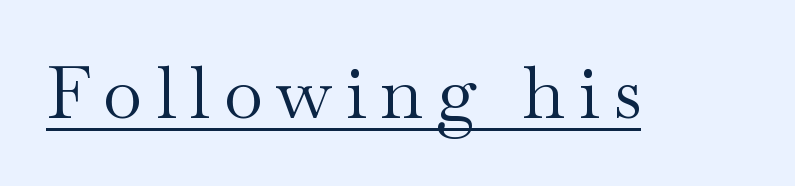
Rendered with straight, roman letterforms. This sample uses a serif face. The letters advance in unequal steps, a hallmark of proportional type. Stems here are at most as thick as an everyday book face. Decoration check: the copy is underlined.
